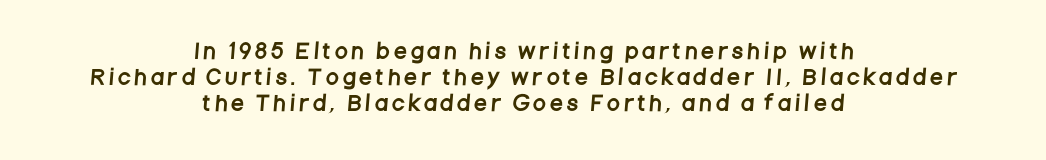
The image shows 20 px text type; set centered, normal line spacing (1.29x), unusually wide letter spacing (+0.25 em), not underlined.
